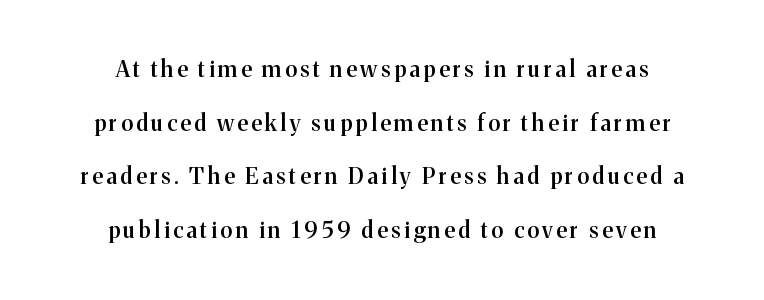
The letters stand straight up with perfectly vertical stems. In CSS terms this would be text-align: center. Emphasis by weight is partial: semibold. Glance below the letters and you will spot only blank space.
